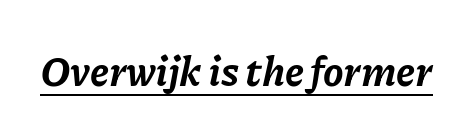
The image shows 41 px bold type, italic (leaning right); set normal letter spacing, underlined; low stroke contrast and a medium x-height.
